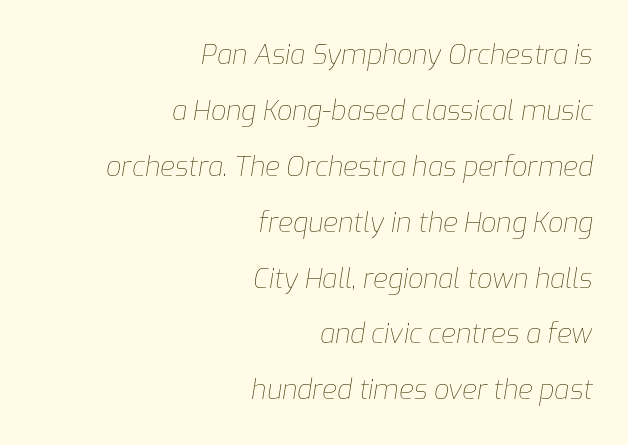
The image shows 27 px text type, italic (leaning right); set right-aligned, loose line spacing (2.07x), normal letter spacing, not underlined.
